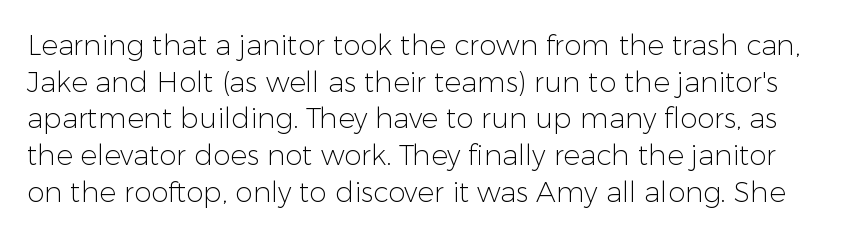
Plain, unruled lines of type. Does the lettering tilt? It doesn't — this is upright. Leading: standard. Each letter's strokes conclude bluntly, with no projecting serifs.
